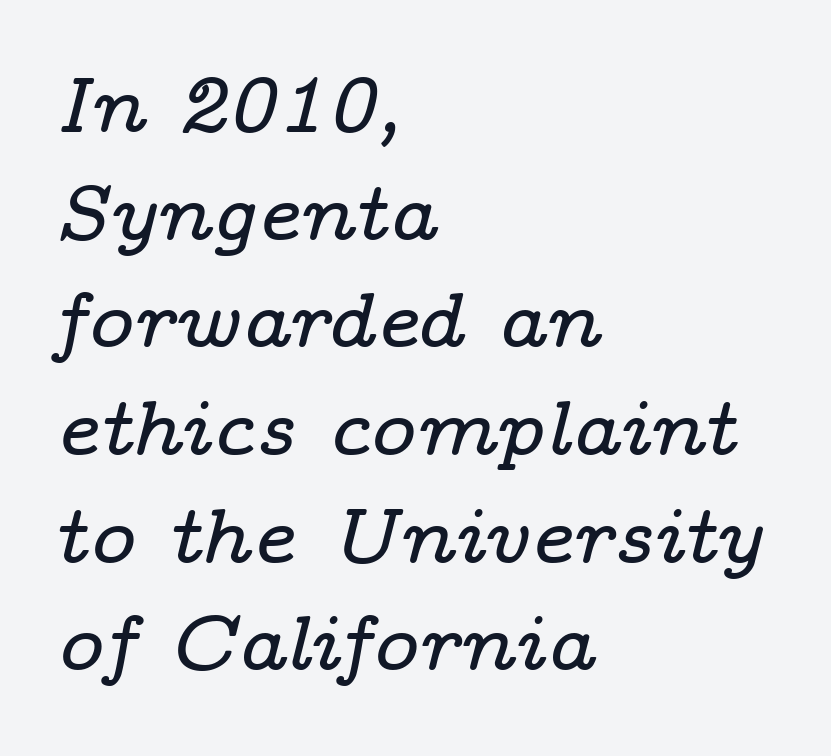
{"serif": "yes", "italic": "yes", "lean": "right", "slant_degrees": 14, "width": "wide", "stroke_contrast": "low", "x_height": "medium", "monospaced": "no", "underline": "no", "align": "left", "line_spacing": "normal", "line_spacing_ratio": 1.38, "letter_spacing": "normal", "letter_spacing_em": 0.0, "glyph_px": 78}
